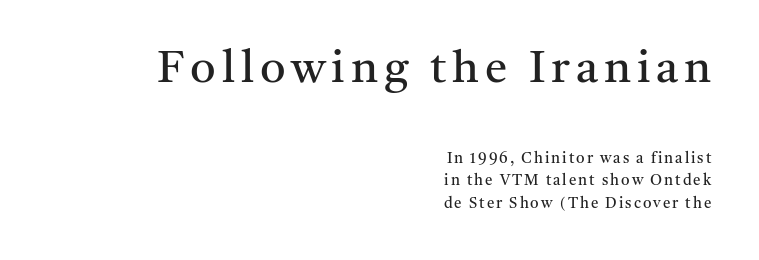
{"serif": "yes", "italic": "no", "bold": "no", "weight": "regular", "width": "normal", "stroke_contrast": "medium", "x_height": "medium", "monospaced": "no", "underline": "no", "align": "right", "line_spacing": "normal", "line_spacing_ratio": 1.49, "larger_block": "first", "size_ratio": 3.0, "glyph_px": 45}
